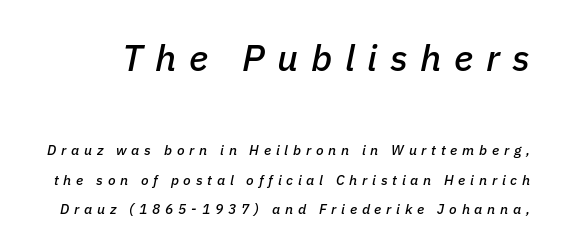
The image shows 37 px text type, italic (leaning right); set loose line spacing (2.1x), unusually wide letter spacing (+0.34 em), not underlined; the first (top) block is 2.64x larger; low stroke contrast and a medium x-height.
